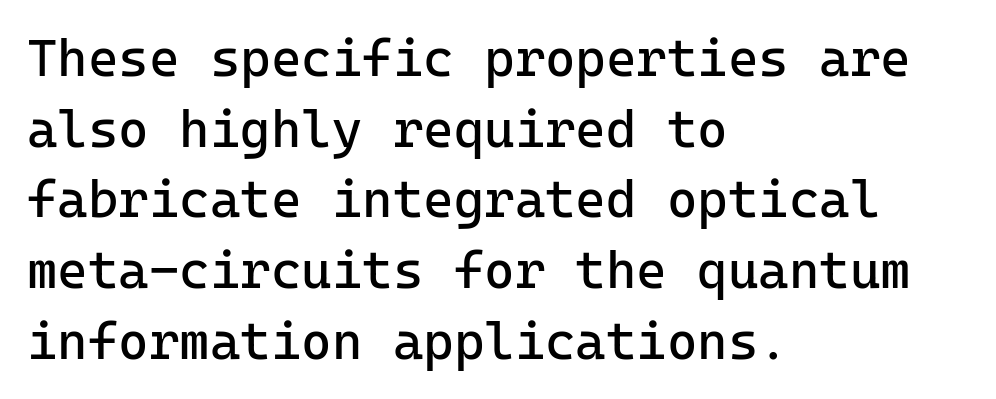
Fixed-width glyphs throughout — classic coding-font behaviour. Honestly, the letter spacing is just normal — you wouldn't notice it. Font category for this specimen: sans-serif. Every character sits straight up, as roman type does. Leading: standard. Where is the straight margin? On the left.
